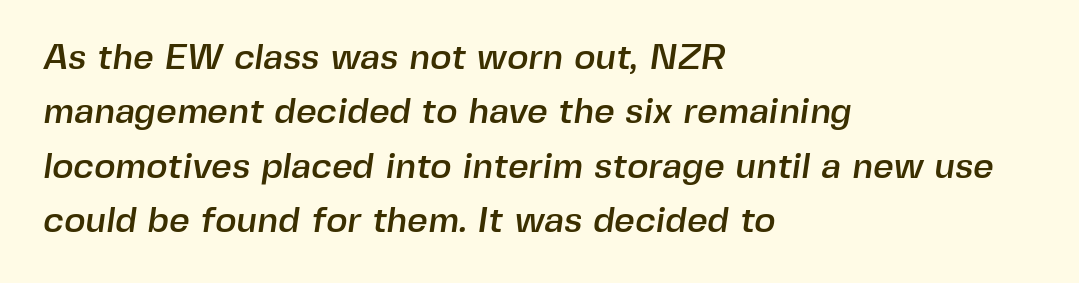
Tracking value appears to be zero — textbook default spacing. Do the characters align in a grid? No, the font is proportional. Regarding leading, the lines here are spaced in the standard way. Anything drawn beneath the words? Only blank space.
